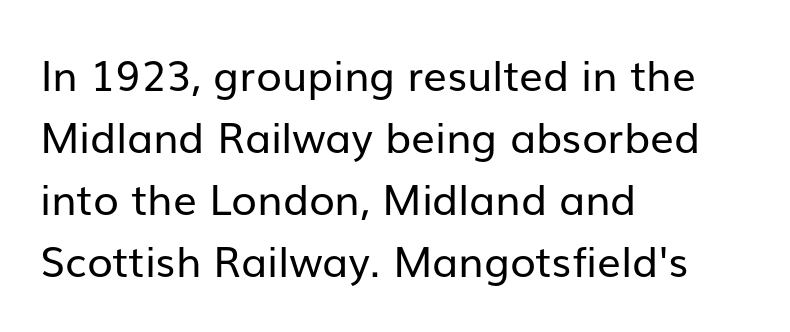
{"serif": "no", "italic": "no", "bold": "no", "weight": "regular", "width": "normal", "stroke_contrast": "low", "x_height": "medium", "monospaced": "no", "underline": "no", "align": "left", "line_spacing": "normal", "line_spacing_ratio": 1.48, "letter_spacing": "normal", "letter_spacing_em": 0.0, "glyph_px": 42}
